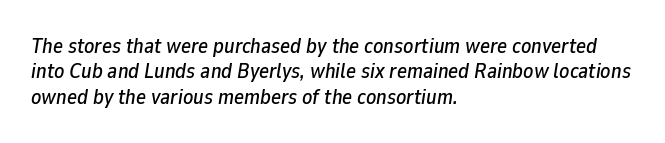
Q: Is the text italic (slanted)? A: Yes, it leans right by about 9 degrees.
Q: Is the text underlined? A: No.
Q: How is the paragraph aligned? A: Left-aligned.
Q: Is the spacing between letters normal or unusually wide? A: Normal.
